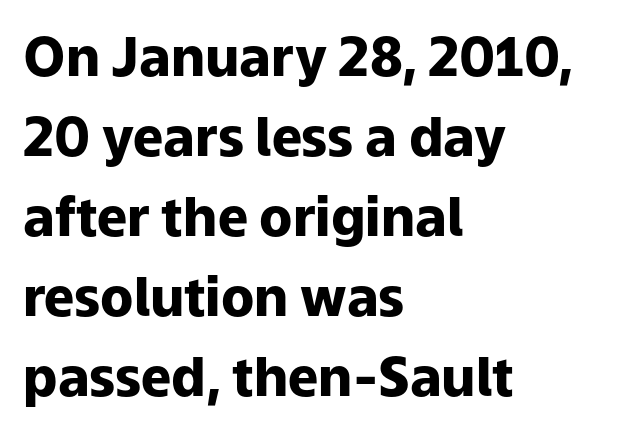
{"serif": "no", "italic": "no", "bold": "yes", "weight": "heavy", "width": "normal", "stroke_contrast": "low", "x_height": "medium", "monospaced": "no", "underline": "no", "align": "left", "line_spacing": "normal", "line_spacing_ratio": 1.48, "letter_spacing": "normal", "letter_spacing_em": 0.0, "glyph_px": 54}
